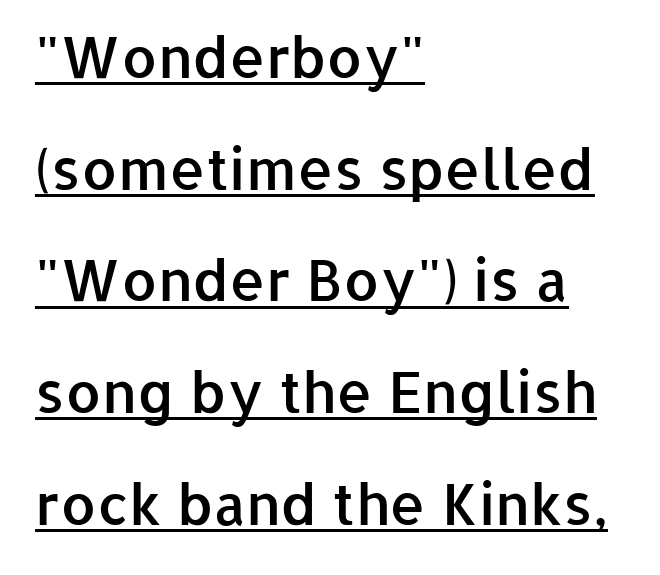
The image shows 57 px semibold sans-serif type, upright; set left-aligned, loose line spacing (1.96x), normal letter spacing, underlined; low stroke contrast and a medium x-height.
